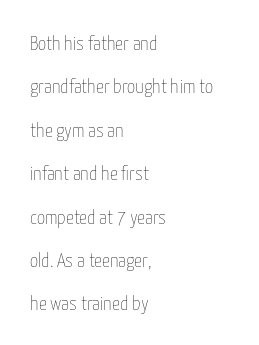
Unbolded letterforms with no extra heft. There is no visible air inserted between adjacent glyphs. If you measured baseline to baseline, you'd find a long distance. Bare-footed words on every line. The lettering stays uniformly vertical, giving the passage a roman look. If you drew a ruler down the left edge, every line would touch it.
